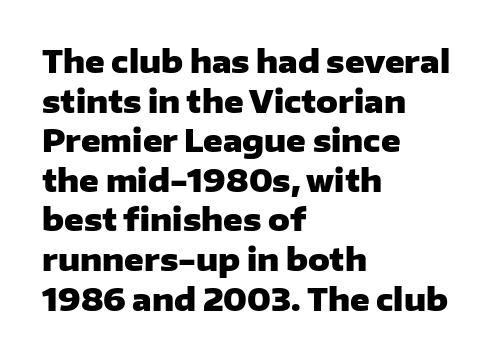
{"serif": "no", "italic": "no", "bold": "yes", "weight": "heavy", "width": "wide", "stroke_contrast": "low", "x_height": "medium", "monospaced": "no", "underline": "no", "align": "left", "line_spacing": "normal", "line_spacing_ratio": 1.32, "letter_spacing": "normal", "letter_spacing_em": 0.0, "glyph_px": 30}
